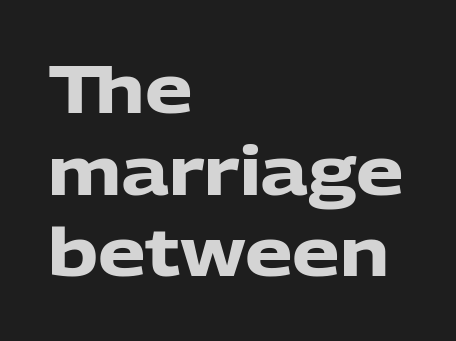
Typesetter's note: full bold, strokes at maximum text heaviness. Is the letter spacing exaggerated? No — it looks like the ordinary default. Anything drawn beneath the words? Only blank space. Designer's note — italics off, roman on. A sans-serif font was chosen for this passage. The rendering uses natural spacing where letterforms have individual widths.
